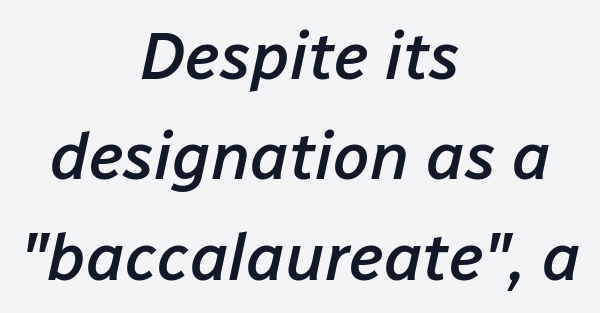
{"italic": "yes", "lean": "right", "slant_degrees": 12, "bold": "semi", "weight": "semibold", "width": "normal", "stroke_contrast": "low", "x_height": "medium", "monospaced": "no", "underline": "no", "align": "center", "line_spacing": "normal", "line_spacing_ratio": 1.52, "letter_spacing": "normal", "letter_spacing_em": 0.0, "glyph_px": 66}
